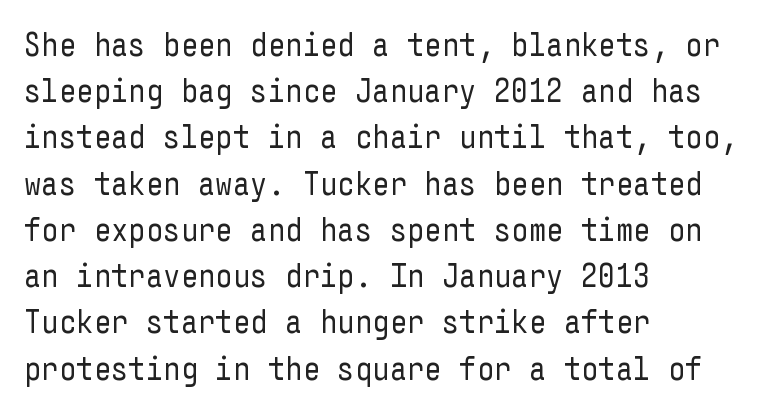
Q: Is the text bold? A: No.
Q: Is the text italic (slanted)? A: No, it is upright.
Q: Is the typeface a serif or a sans-serif typeface? A: Sans-serif.
Q: Is the text underlined? A: No.
Q: How is the paragraph aligned? A: Left-aligned.
Q: Is the spacing between letters normal or unusually wide? A: Normal.
Q: Is the spacing between lines tight, normal or loose? A: Normal.
Q: Width (condensed, normal, or wide)? A: Condensed.
Q: Stroke contrast? A: Low.
Q: x-height? A: Medium.
